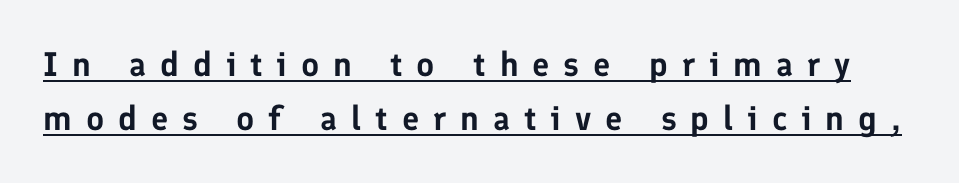
{"serif": "no", "italic": "no", "width": "normal", "stroke_contrast": "low", "x_height": "medium", "monospaced": "no", "underline": "yes", "line_spacing": "normal", "line_spacing_ratio": 1.6, "letter_spacing": "wide", "letter_spacing_em": 0.41, "glyph_px": 34}
